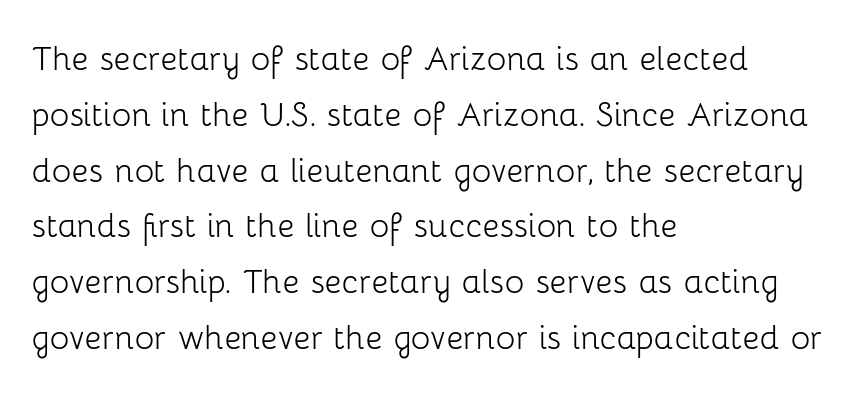
The passage shown is typed in a proportional face where columns would drift. Vertical strokes here are truly vertical. Nothing sits at the stroke ends, so this counts as sans-serif. Baseline-to-baseline distance is the conventional proportion of letter height. Any mark beneath the type? The region is blank. No heavy texture on the line: the type isn't bold.
